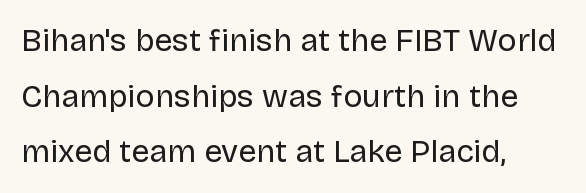
{"serif": "no", "italic": "no", "bold": "no", "weight": "regular", "width": "normal", "stroke_contrast": "low", "x_height": "large", "monospaced": "no", "underline": "no", "align": "left", "line_spacing_ratio": 1.74, "letter_spacing": "normal", "letter_spacing_em": 0.0, "glyph_px": 32}
